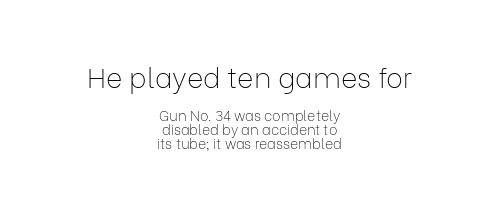
{"serif": "no", "italic": "no", "bold": "no", "weight": "thin", "width": "normal", "stroke_contrast": "low", "x_height": "medium", "monospaced": "no", "underline": "no", "align": "center", "line_spacing": "tight", "line_spacing_ratio": 1.0, "letter_spacing": "normal", "letter_spacing_em": 0.0, "larger_block": "first", "size_ratio": 2.0, "glyph_px": 28}
